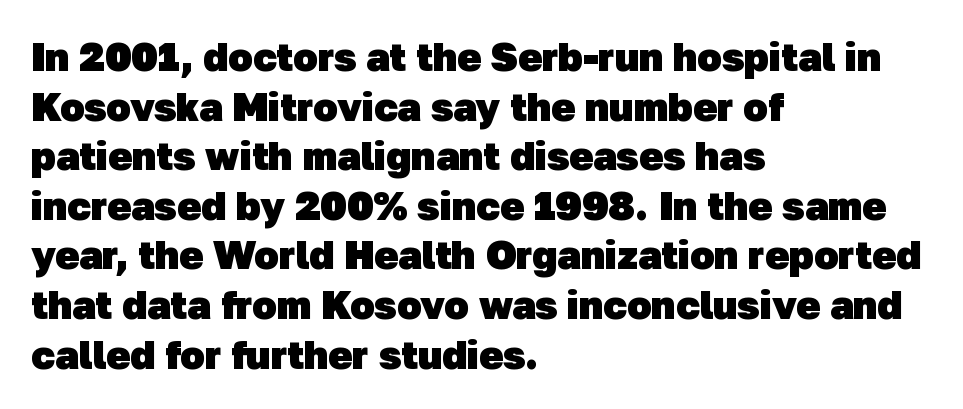
{"serif": "no", "bold": "yes", "weight": "heavy", "width": "normal", "stroke_contrast": "low", "x_height": "medium", "monospaced": "no", "underline": "no", "align": "left", "line_spacing_ratio": 1.24, "letter_spacing": "normal", "letter_spacing_em": 0.0, "glyph_px": 40}
